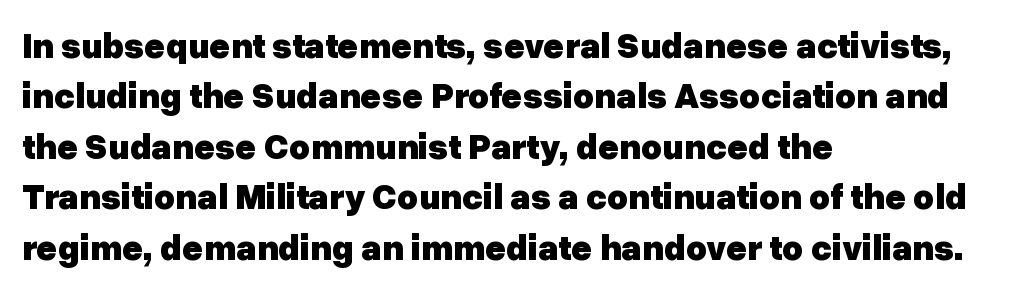
{"serif": "no", "italic": "no", "bold": "yes", "weight": "heavy", "width": "normal", "stroke_contrast": "low", "x_height": "medium", "monospaced": "no", "underline": "no", "align": "left", "line_spacing": "normal", "line_spacing_ratio": 1.4, "letter_spacing": "normal", "letter_spacing_em": 0.0, "glyph_px": 36}
